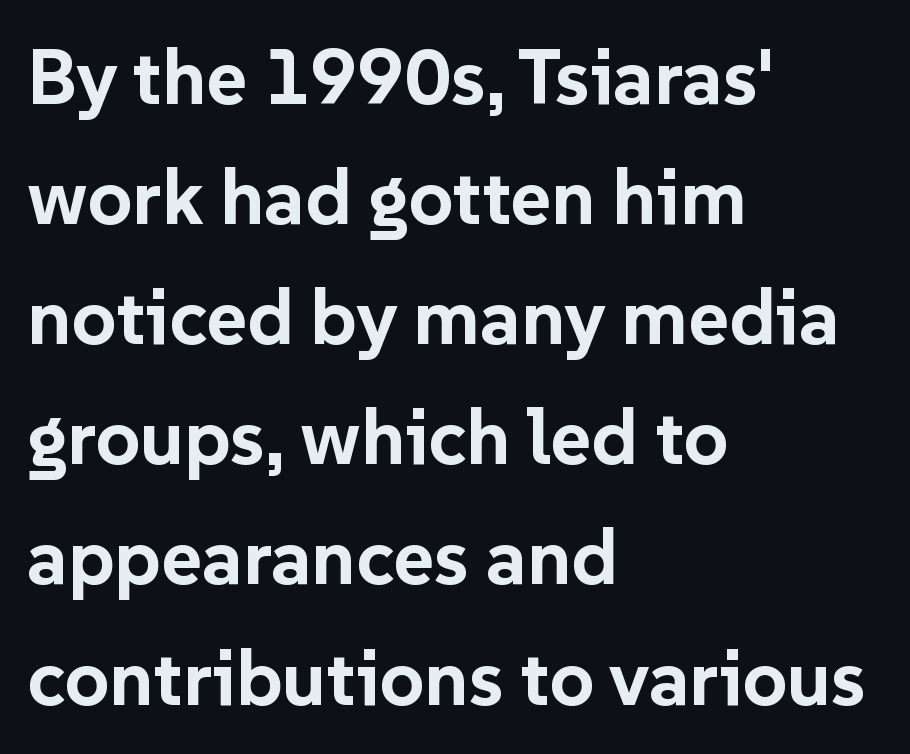
Q: Is the text bold? A: Yes.
Q: Is the text italic (slanted)? A: No, it is upright.
Q: Is the typeface a serif or a sans-serif typeface? A: Sans-serif.
Q: Is the text underlined? A: No.
Q: How is the paragraph aligned? A: Left-aligned.
Q: Is the spacing between letters normal or unusually wide? A: Normal.
Q: Is the spacing between lines tight, normal or loose? A: Normal.
Q: Width (condensed, normal, or wide)? A: Normal.
Q: Stroke contrast? A: Low.
Q: x-height? A: Medium.
Q: Monospaced? A: No.
